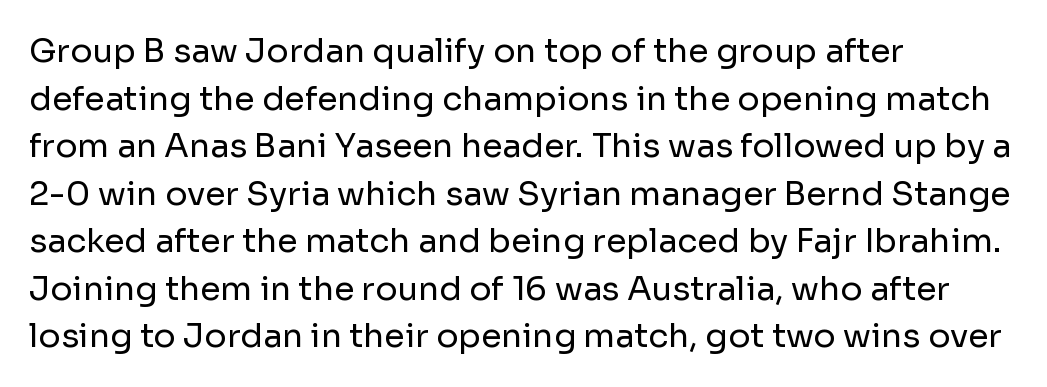
Examine the stroke ends and you'll find no serifs. You could call the tracking neutral — neither tight nor loose. Looks like regular typesetting: each glyph gets only the width it needs. The strokes carry an ordinary text weight at most. The lettering holds an erect, upright posture throughout. In terms of leading, this rendering sits right in the middle.
